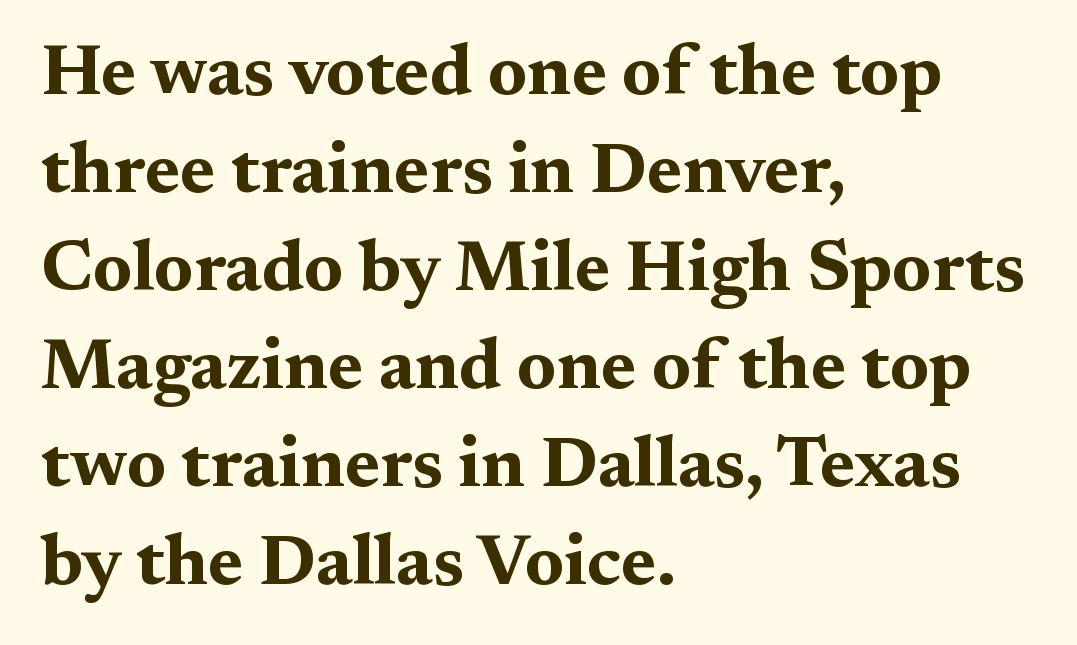
{"serif": "yes", "italic": "no", "bold": "yes", "weight": "bold", "width": "wide", "stroke_contrast": "medium", "x_height": "medium", "monospaced": "no", "underline": "no", "align": "left", "line_spacing": "normal", "line_spacing_ratio": 1.36, "letter_spacing": "normal", "letter_spacing_em": 0.0, "glyph_px": 72}
